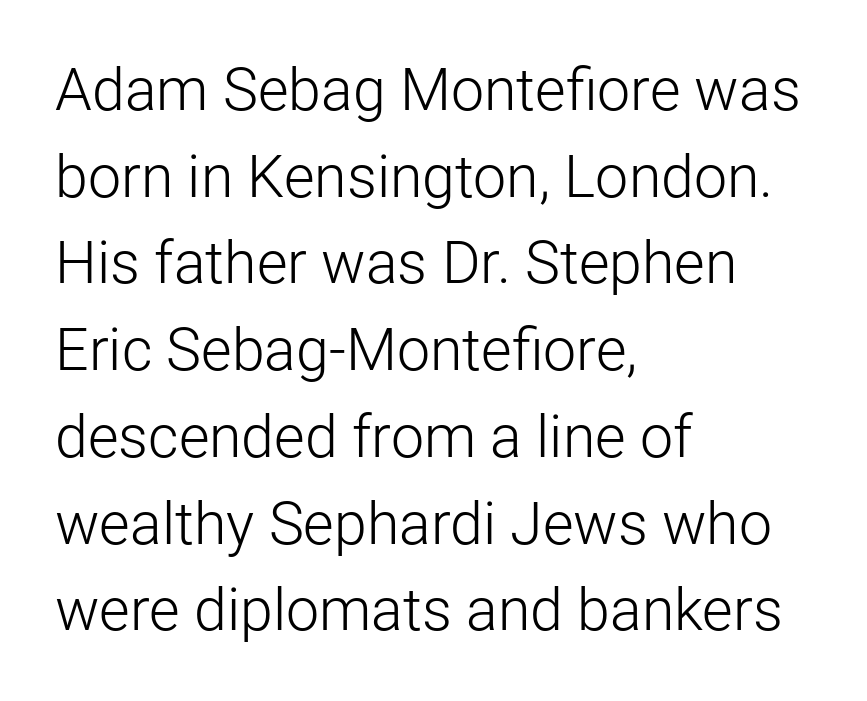
{"serif": "no", "italic": "no", "bold": "no", "weight": "light", "width": "normal", "stroke_contrast": "low", "x_height": "medium", "monospaced": "no", "underline": "no", "align": "left", "line_spacing": "normal", "line_spacing_ratio": 1.47, "letter_spacing": "normal", "letter_spacing_em": 0.0, "glyph_px": 59}
